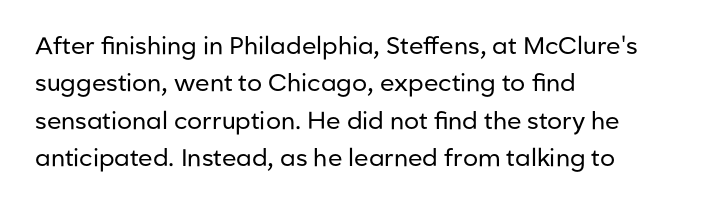
Evenly set lines give the paragraph a standard silhouette. Here the glyphs are tracked normally, forming tight word shapes. Rule under the text: the space is simply empty. Italic? Not at all — the glyphs are vertical. These glyphs show unthickened strokes, regular width or finer.
